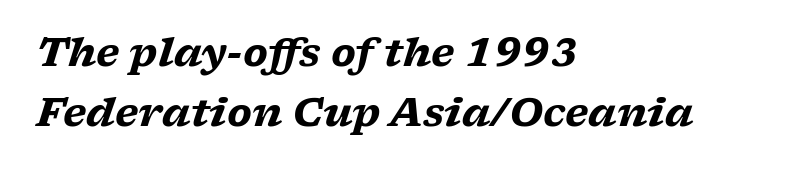
The image shows 39 px heavy, wide serif type, italic (leaning right); set left-aligned, normal line spacing (1.55x), normal letter spacing, not underlined; low stroke contrast and a medium x-height.
